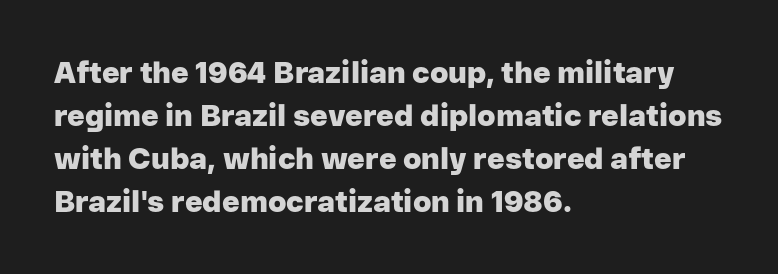
Tracking value appears to be zero — textbook default spacing. Unlike a traditional serif, this face leaves its strokes unadorned. The baseline area is clear. You can tell it's not italic because the verticals are truly vertical.
